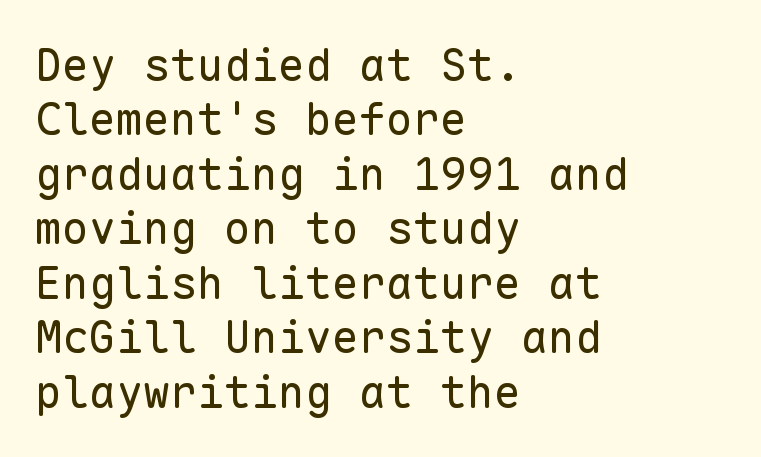
Q: Is the text bold? A: No.
Q: Is the text italic (slanted)? A: No, it is upright.
Q: Is the typeface a serif or a sans-serif typeface? A: Sans-serif.
Q: Is the text underlined? A: No.
Q: How is the paragraph aligned? A: Left-aligned.
Q: Is the spacing between letters normal or unusually wide? A: Normal.
Q: Width (condensed, normal, or wide)? A: Normal.
Q: Stroke contrast? A: Low.
Q: x-height? A: Medium.
Q: Monospaced? A: Yes.
